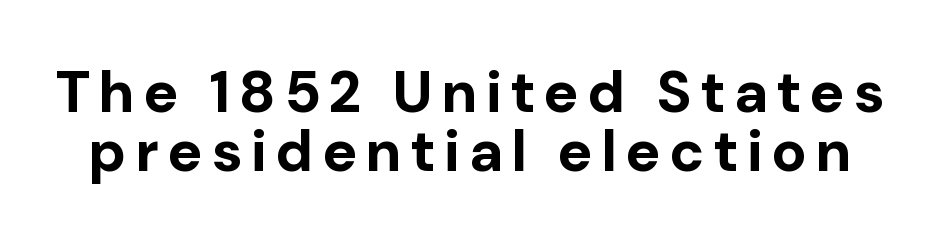
{"serif": "no", "italic": "no", "bold": "yes", "weight": "bold", "width": "normal", "stroke_contrast": "low", "x_height": "medium", "monospaced": "no", "underline": "no", "line_spacing": "tight", "line_spacing_ratio": 1.01, "glyph_px": 58}
